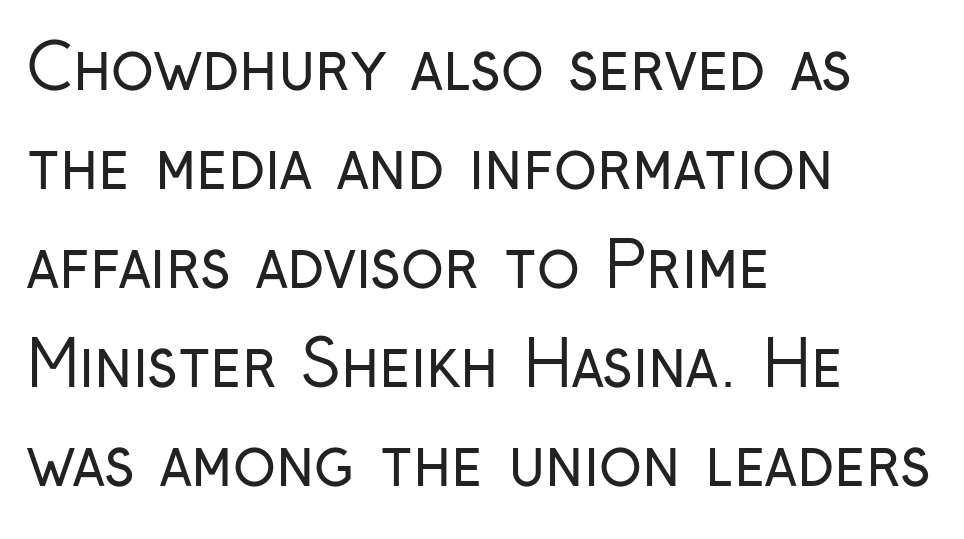
Q: Is the text bold? A: No.
Q: Is the text italic (slanted)? A: No, it is upright.
Q: Is the typeface a serif or a sans-serif typeface? A: Sans-serif.
Q: Is the text underlined? A: No.
Q: How is the paragraph aligned? A: Left-aligned.
Q: Is the spacing between letters normal or unusually wide? A: Normal.
Q: Is the spacing between lines tight, normal or loose? A: Normal.
Q: Width (condensed, normal, or wide)? A: Condensed.
Q: Stroke contrast? A: Low.
Q: x-height? A: Medium.
Q: Monospaced? A: No.
